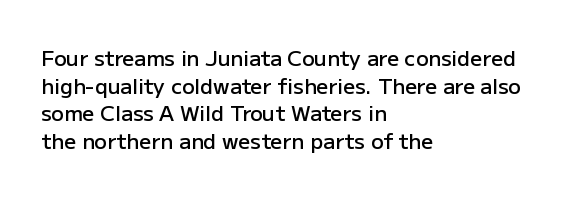
The image shows 21 px text type, upright; set left-aligned, normal line spacing (1.31x), normal letter spacing, not underlined.
